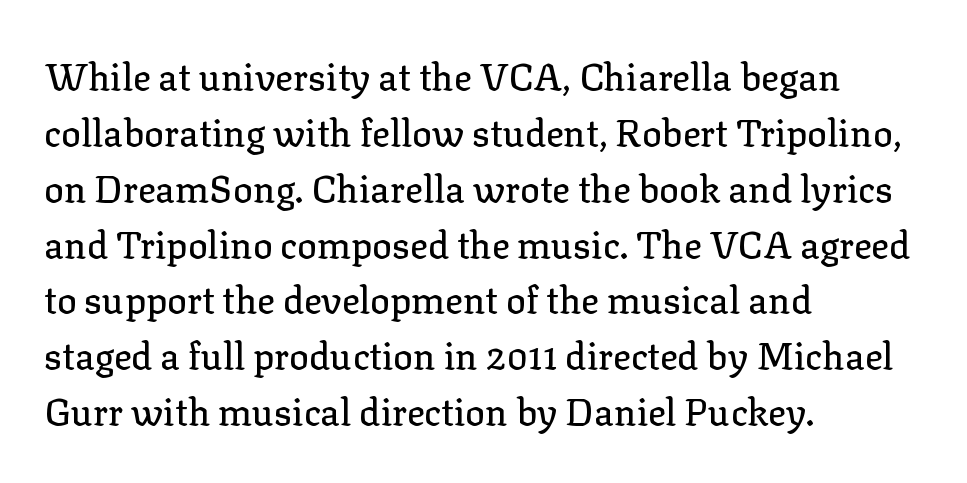
How are the letters spaced? Ordinarily, with no added tracking. This rendering employs a face with finishing strokes, i.e., a serif. The foot of each line stays bare and open. The lines in this sample share a left origin and differ only in where they stop. A typesetter would mark this as roman, not italic.
